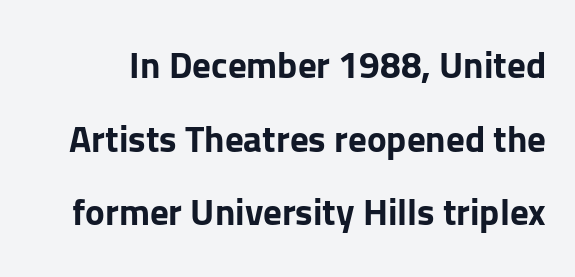
Serif or sans? Sans — the stroke terminals are bare. Honestly, the letter spacing is just normal — you wouldn't notice it. This rendering features lettering with no underline. A typesetter would call this leading open, well beyond the default.
